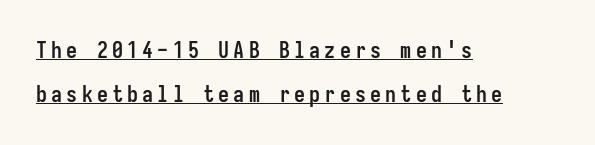
{"italic": "no", "bold": "yes", "underline": "yes", "align": "left", "line_spacing": "loose", "line_spacing_ratio": 2.0, "glyph_px": 22}
